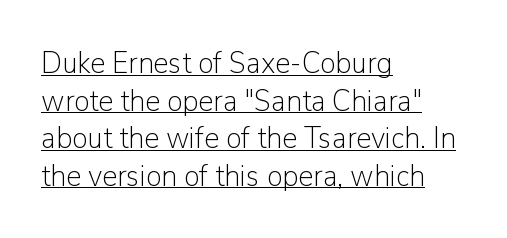
The image shows 31 px light sans-serif type, upright; set left-aligned, line spacing 1.21x, normal letter spacing, underlined; low stroke contrast and a medium x-height.
